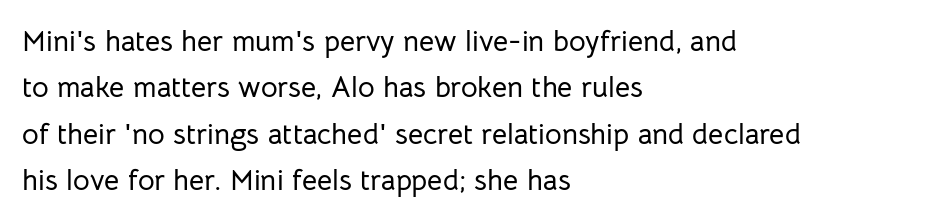
The image shows 29 px sans-serif type, upright; set left-aligned, normal line spacing (1.6x), normal letter spacing, not underlined; low stroke contrast and a medium x-height.
